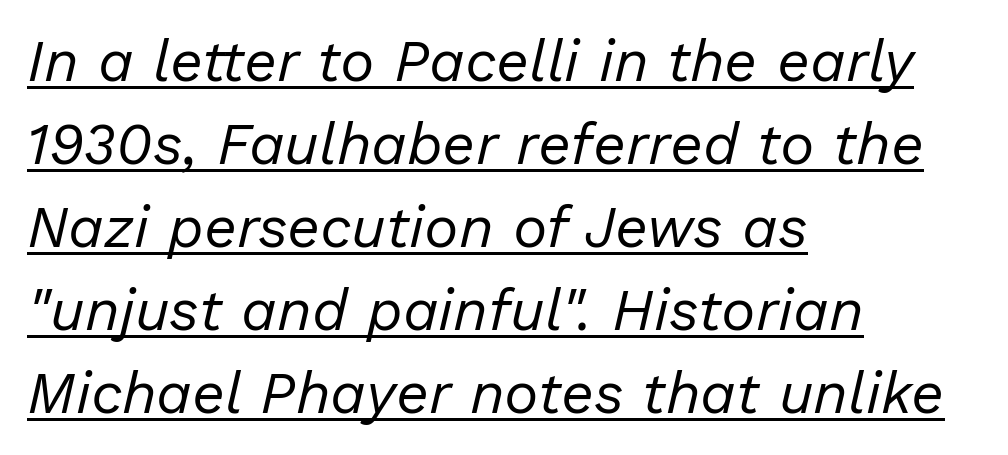
{"italic": "yes", "lean": "right", "slant_degrees": 13, "bold": "no", "weight": "regular", "width": "normal", "stroke_contrast": "low", "x_height": "medium", "monospaced": "no", "underline": "yes", "align": "left", "line_spacing": "normal", "line_spacing_ratio": 1.43, "letter_spacing": "normal", "letter_spacing_em": 0.0, "glyph_px": 58}
